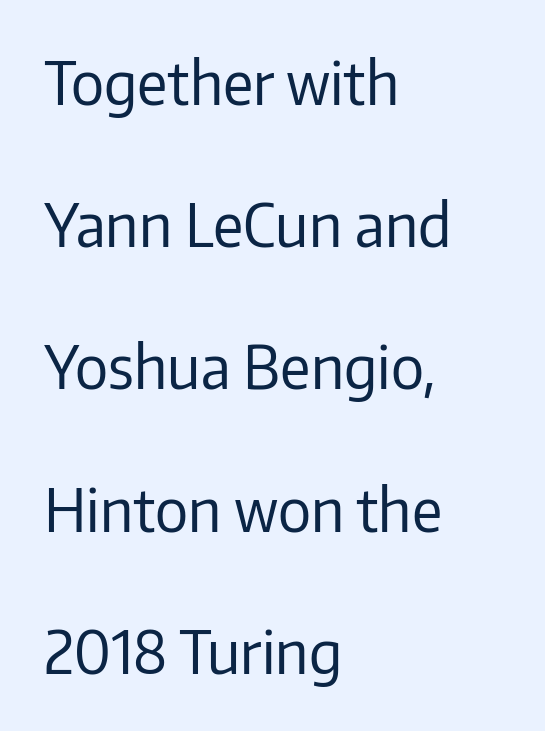
The image shows 59 px regular-weight sans-serif type, upright; set left-aligned, loose line spacing (2.41x), normal letter spacing, not underlined; low stroke contrast and a medium x-height.
